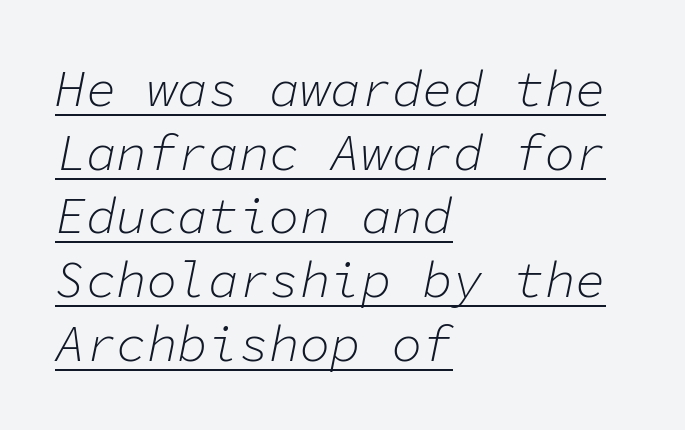
Looks like terminal output: every glyph gets an equal slot. Looks like someone drew a line under every word here. Quick note: italic. This sample is left-justified, so line endings fall wherever the words run out. The passage shown is not bold in any degree. Words appear dense and cohesive because spacing is normal.
